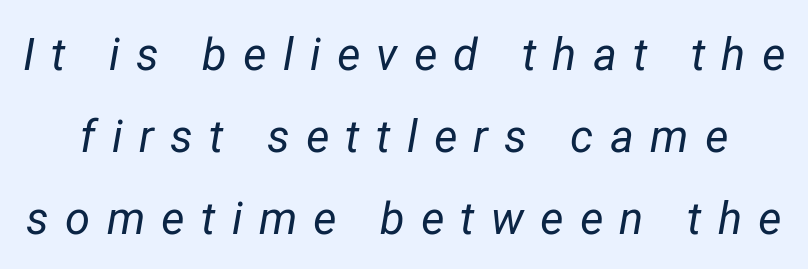
{"italic": "yes", "lean": "right", "slant_degrees": 12, "bold": "no", "weight": "regular", "width": "normal", "stroke_contrast": "low", "x_height": "medium", "monospaced": "no", "underline": "no", "line_spacing_ratio": 1.82, "letter_spacing": "wide", "letter_spacing_em": 0.36, "glyph_px": 45}
